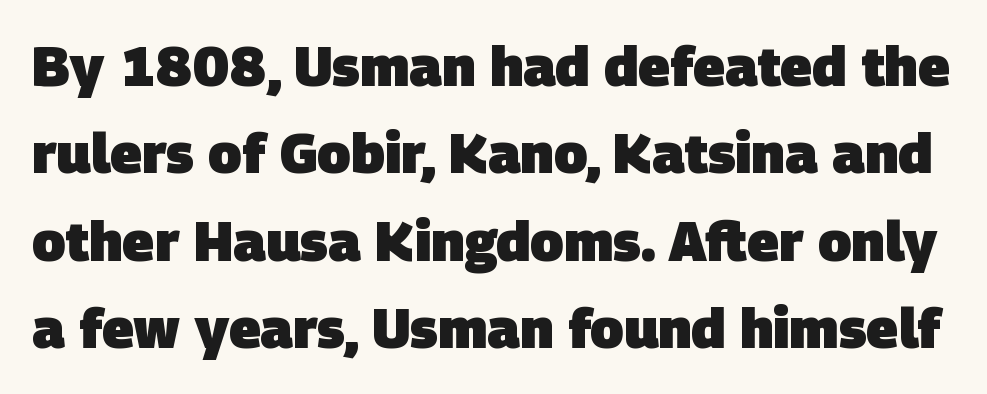
The passage shown has conventional tracking throughout. Descender tails drop into unmarked territory. Leading matches the norm, producing a regular column. Summary of weight: heavy, a full bold.
